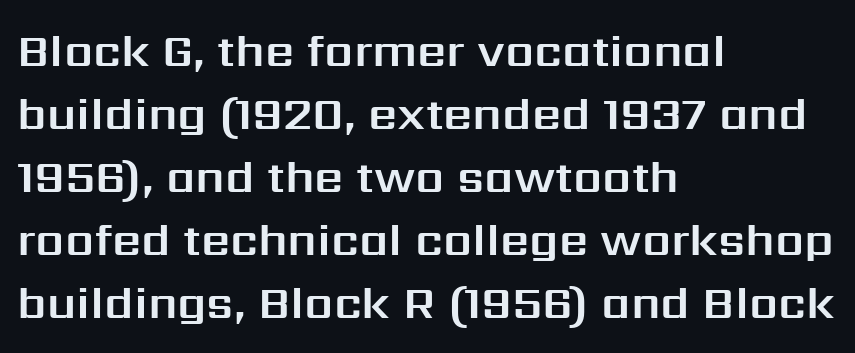
Think of a printed novel: that variable character pitch is what you see here. Words appear dense and cohesive because spacing is normal. Grotesque or geometric, the face here clearly has no serifs. Descender tails drop into unmarked territory.
